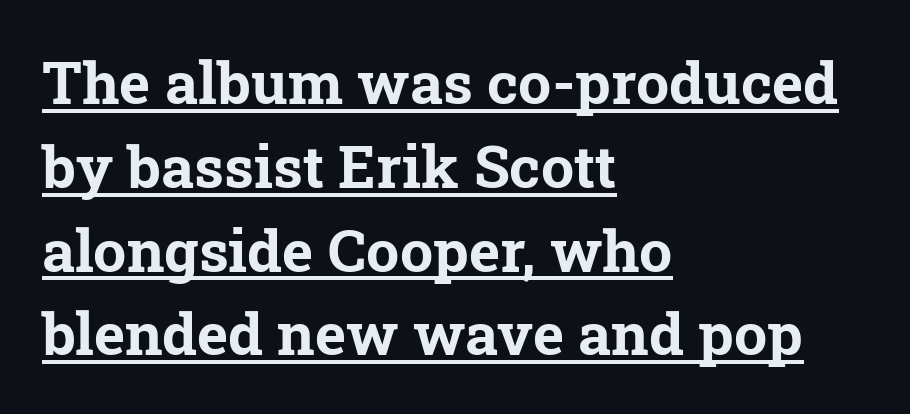
The image shows 59 px bold serif type; set left-aligned, normal line spacing (1.42x), normal letter spacing, underlined; low stroke contrast and a medium x-height.
